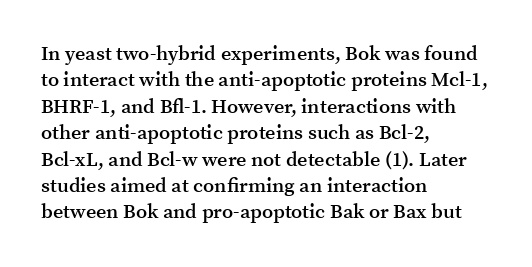
Q: Is the text bold? A: Semi-bold.
Q: Is the text italic (slanted)? A: No, it is upright.
Q: Is the text underlined? A: No.
Q: How is the paragraph aligned? A: Left-aligned.
Q: Is the spacing between letters normal or unusually wide? A: Normal.
Q: Is the spacing between lines tight, normal or loose? A: Normal.
